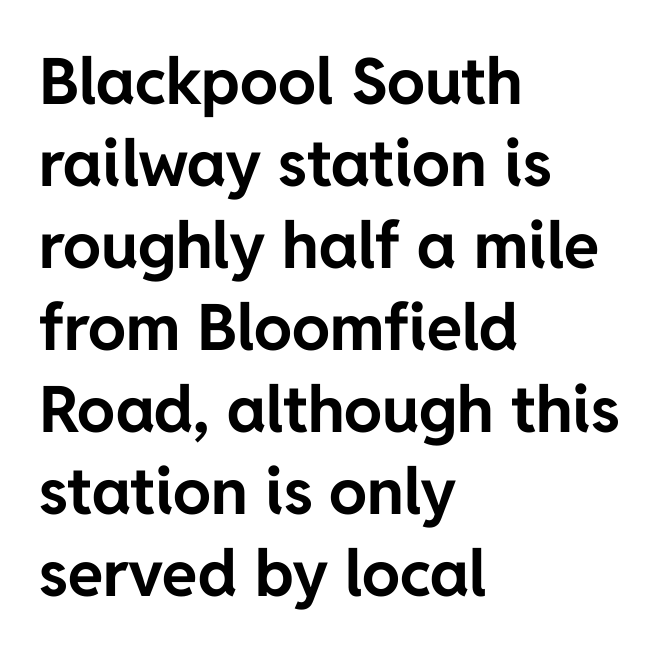
The image shows 64 px bold sans-serif type, upright; set left-aligned, normal line spacing (1.28x), normal letter spacing, not underlined; low stroke contrast and a medium x-height.
